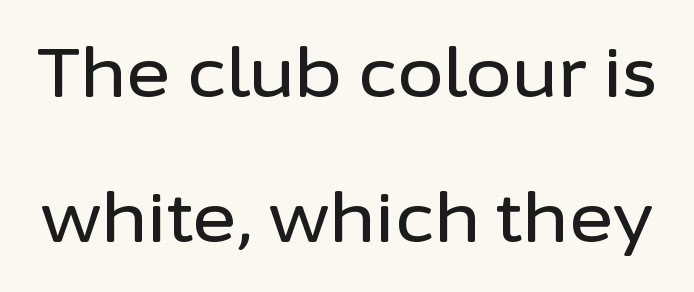
Unlike italic type, these characters show no tilt at all. The block of text is sparse from top to bottom, with ample space between rows. The string is rendered with underlining switched off. Between one letter and the next there's only the usual sliver of space. Spacing verdict: proportional, widths tailored to each character. Unlike a traditional serif, this face leaves its strokes unadorned.
